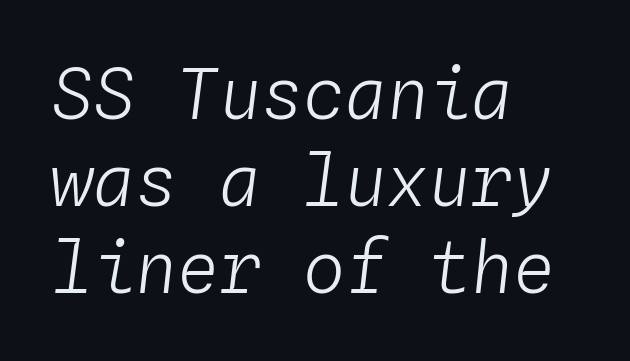
The image shows 70 px light type, italic (leaning right), monospaced; set left-aligned, line spacing 1.24x, normal letter spacing, not underlined; low stroke contrast and a medium x-height.
